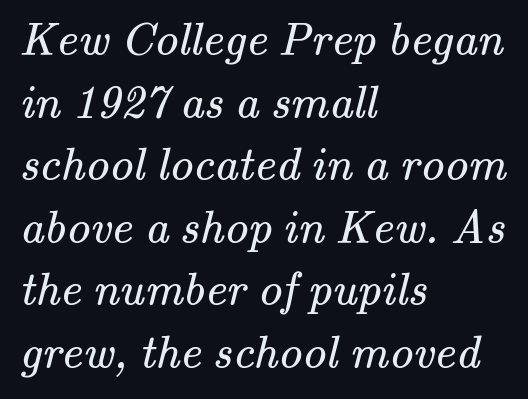
Q: Is the text bold? A: No.
Q: Is the typeface a serif or a sans-serif typeface? A: Serif.
Q: Is the text underlined? A: No.
Q: How is the paragraph aligned? A: Left-aligned.
Q: Is the spacing between letters normal or unusually wide? A: Normal.
Q: Is the spacing between lines tight, normal or loose? A: Normal.
Q: Width (condensed, normal, or wide)? A: Normal.
Q: Stroke contrast? A: Medium.
Q: x-height? A: Small.
Q: Monospaced? A: No.
